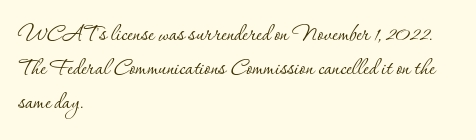
{"serif": "yes", "bold": "no", "weight": "thin", "width": "normal", "stroke_contrast": "low", "x_height": "small", "monospaced": "no", "underline": "no", "align": "left", "line_spacing_ratio": 1.22, "letter_spacing": "normal", "letter_spacing_em": 0.0, "glyph_px": 28}
